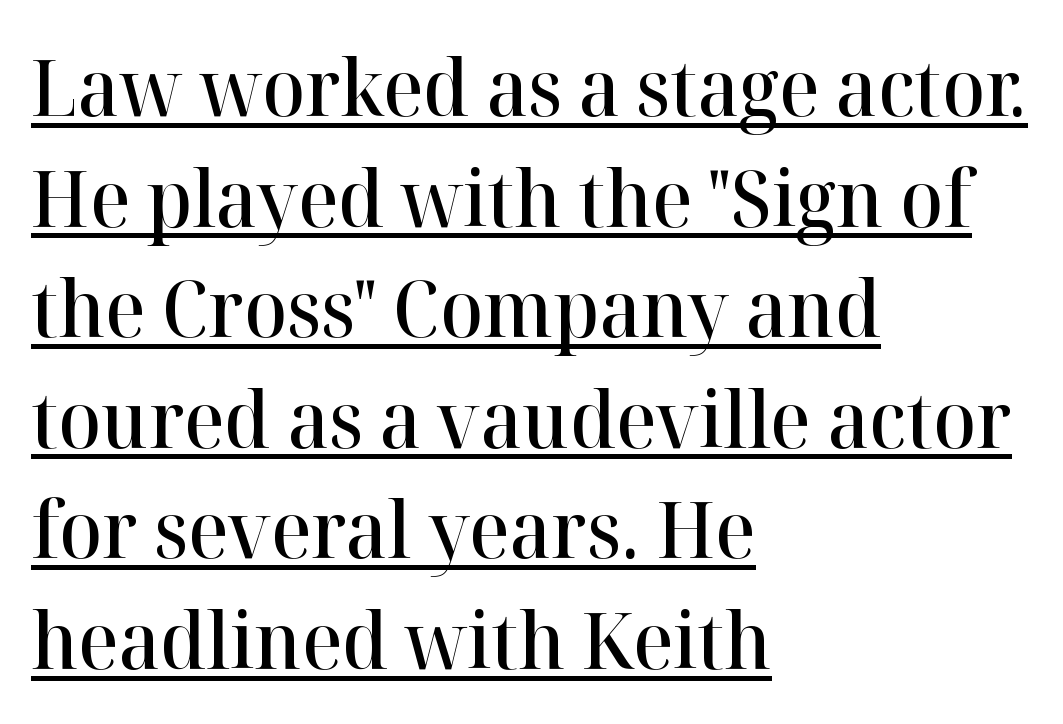
{"serif": "yes", "italic": "no", "bold": "semi", "weight": "semibold", "width": "normal", "stroke_contrast": "high", "x_height": "medium", "monospaced": "no", "underline": "yes", "align": "left", "line_spacing": "normal", "line_spacing_ratio": 1.4, "letter_spacing": "normal", "letter_spacing_em": 0.0, "glyph_px": 79}
